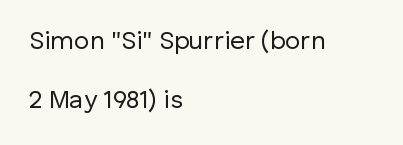
The image shows 26 px text type, upright; set left-aligned, loose line spacing (2.28x), normal letter spacing, not underlined.
